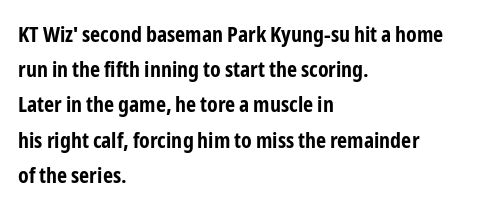
The image shows 22 px bold type, upright; set left-aligned, normal line spacing (1.6x), normal letter spacing, not underlined.
